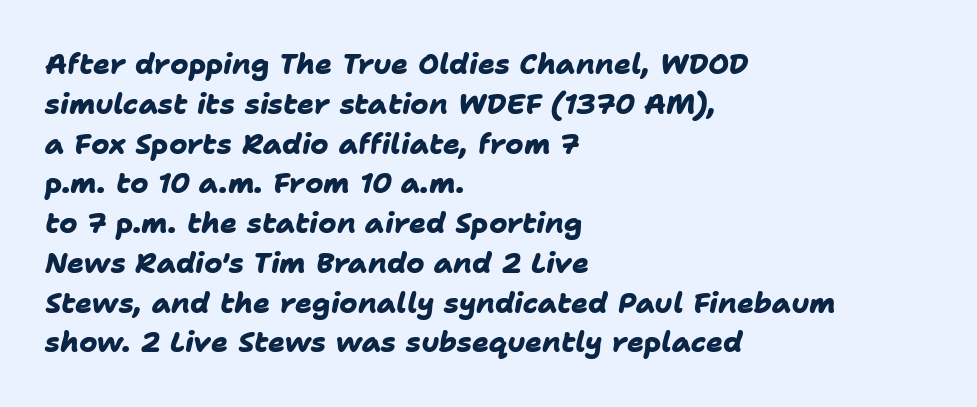
The image shows 28 px heavy sans-serif type; set left-aligned, normal line spacing (1.42x), normal letter spacing, not underlined; low stroke contrast and a medium x-height.
